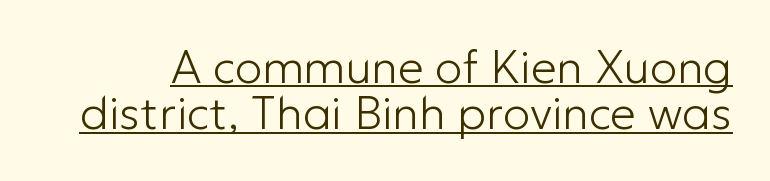
Q: Is the text bold? A: No.
Q: Is the text italic (slanted)? A: No, it is upright.
Q: Is the typeface a serif or a sans-serif typeface? A: Sans-serif.
Q: Is the text underlined? A: Yes.
Q: Is the spacing between letters normal or unusually wide? A: Normal.
Q: Is the spacing between lines tight, normal or loose? A: Tight.
Q: Width (condensed, normal, or wide)? A: Normal.
Q: Stroke contrast? A: Low.
Q: x-height? A: Medium.
Q: Monospaced? A: No.
